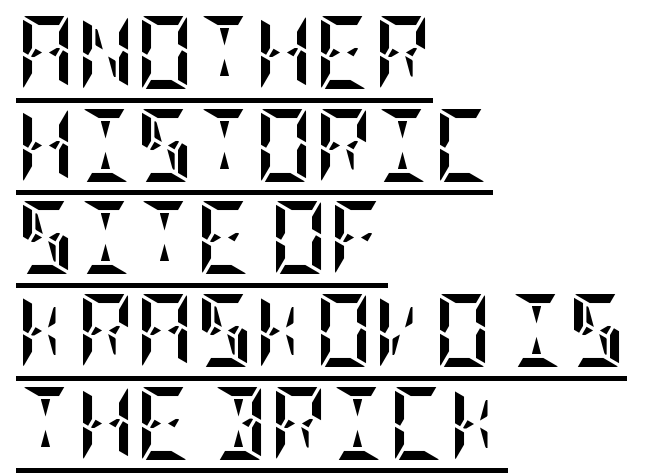
{"italic": "no", "bold": "yes", "weight": "semibold", "width": "condensed", "stroke_contrast": "low", "x_height": "large", "underline": "yes", "align": "left", "line_spacing": "normal", "line_spacing_ratio": 1.27, "letter_spacing": "normal", "letter_spacing_em": 0.0, "glyph_px": 73}
